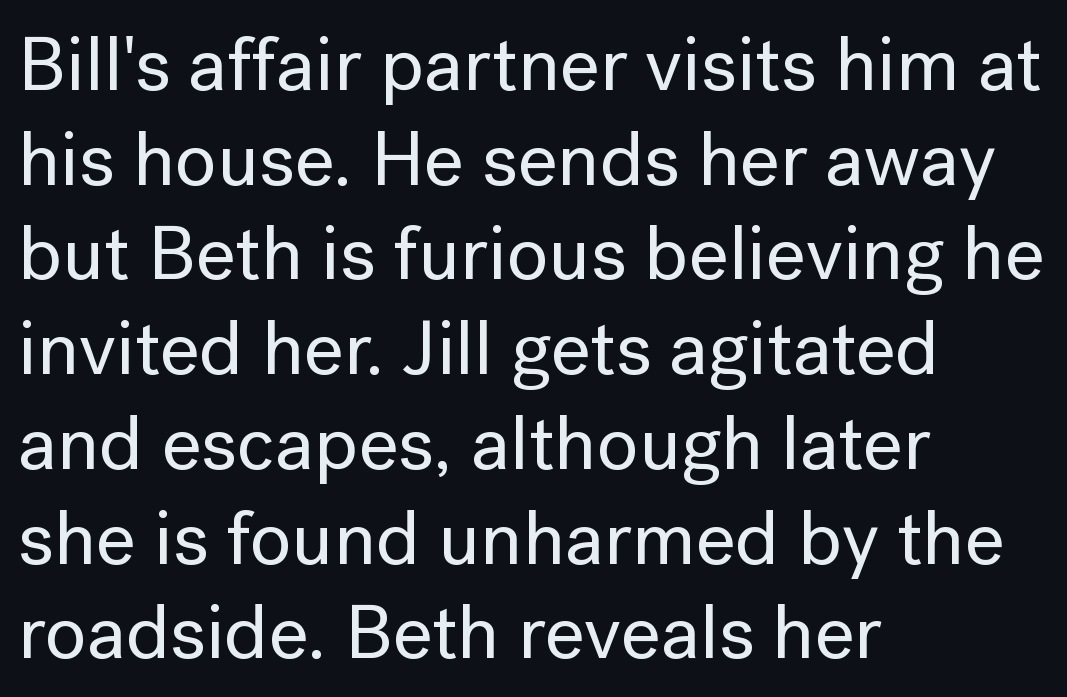
Letter spacing: default. Italic? Not at all — the glyphs are vertical. Note: no serifs on the glyphs. Proportional: the letters do not fall into vertical columns. Leftover space on each line is placed entirely after the last word. The passage shown is not underscored anywhere.
